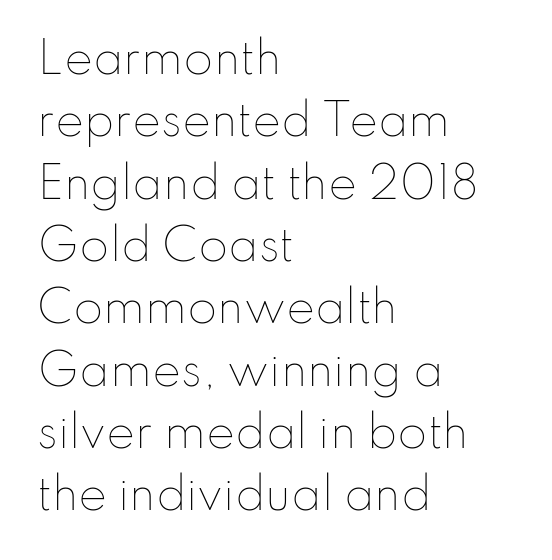
The image shows 43 px thin type, upright; set left-aligned, normal line spacing (1.45x), normal letter spacing, not underlined; low stroke contrast and a small x-height.
